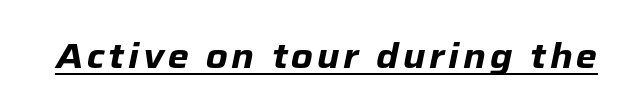
{"italic": "yes", "lean": "right", "slant_degrees": 12, "bold": "yes", "weight": "heavy", "width": "normal", "stroke_contrast": "low", "x_height": "medium", "monospaced": "no", "underline": "yes", "glyph_px": 34}
